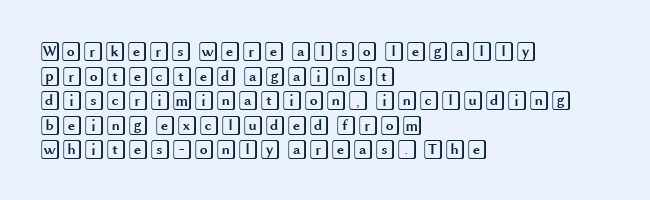
{"italic": "no", "underline": "no", "align": "left", "line_spacing_ratio": 1.23, "letter_spacing": "normal", "letter_spacing_em": 0.0, "glyph_px": 20}
